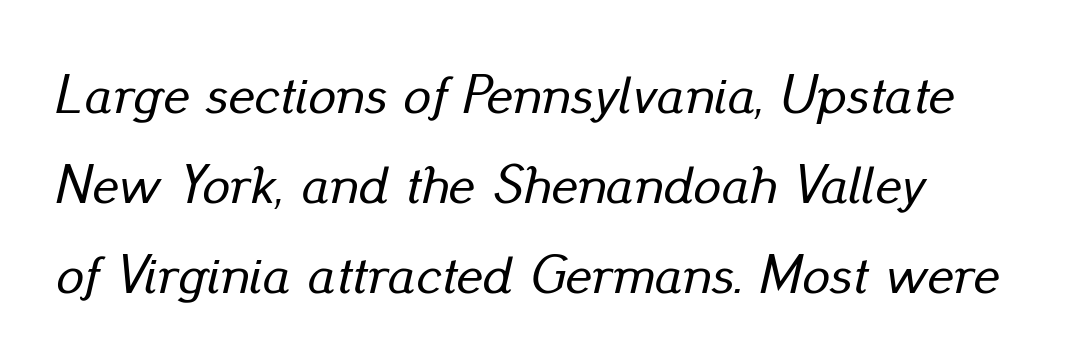
{"italic": "yes", "lean": "right", "slant_degrees": 13, "width": "normal", "stroke_contrast": "low", "x_height": "small", "monospaced": "no", "underline": "no", "align": "left", "line_spacing": "normal", "line_spacing_ratio": 1.64, "letter_spacing": "normal", "letter_spacing_em": 0.0, "glyph_px": 55}
